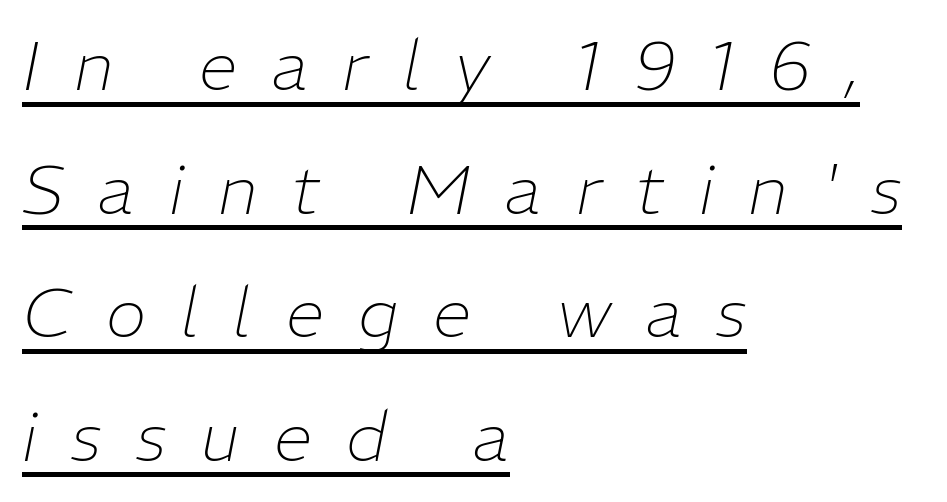
The image shows 69 px thin type, italic (leaning right); set left-aligned, line spacing 1.79x, unusually wide letter spacing (+0.5 em), underlined; low stroke contrast and a medium x-height.
